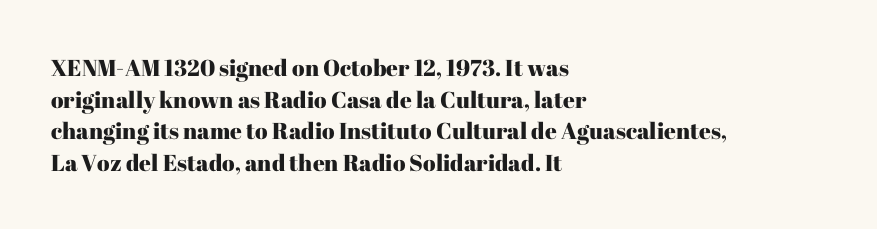
The image shows 23 px text type, upright; set left-aligned, normal line spacing (1.37x), normal letter spacing, not underlined.
